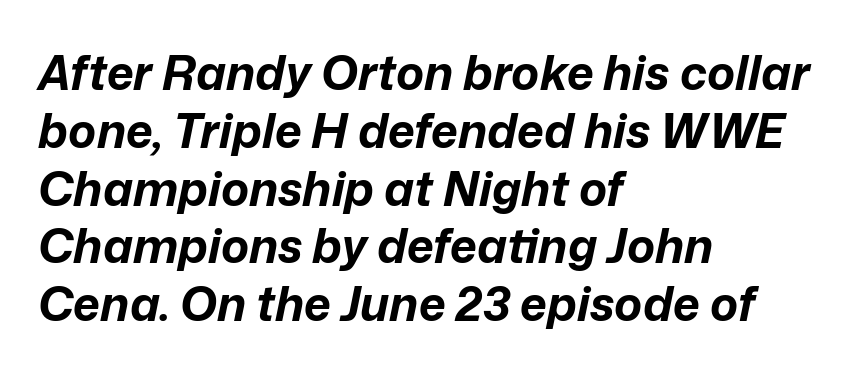
The image shows 47 px bold type, italic (leaning right); set left-aligned, line spacing 1.23x, normal letter spacing, not underlined; low stroke contrast and a medium x-height.
